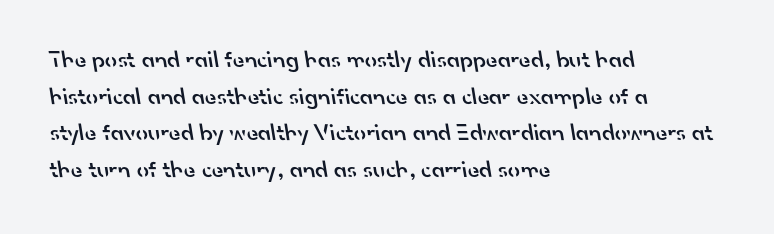
Q: Is the text bold? A: Semi-bold.
Q: Is the text underlined? A: No.
Q: How is the paragraph aligned? A: Left-aligned.
Q: Is the spacing between letters normal or unusually wide? A: Normal.
Q: Is the spacing between lines tight, normal or loose? A: Normal.
